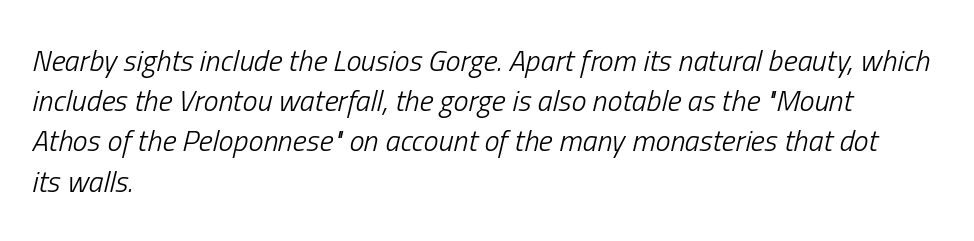
Q: Is the text bold? A: No.
Q: Is the text italic (slanted)? A: Yes, it leans right by about 13 degrees.
Q: Is the text underlined? A: No.
Q: How is the paragraph aligned? A: Left-aligned.
Q: Is the spacing between letters normal or unusually wide? A: Normal.
Q: Is the spacing between lines tight, normal or loose? A: Normal.
Q: Width (condensed, normal, or wide)? A: Condensed.
Q: Stroke contrast? A: Low.
Q: x-height? A: Medium.
Q: Monospaced? A: No.
